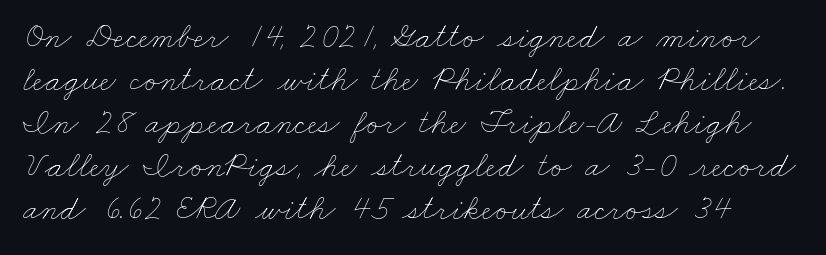
Weight: not bold — regular or lighter. The letters advance in unequal steps, a hallmark of proportional type. The rendering keeps characters at their native spacing. Any mark beneath the type? The region is blank.
